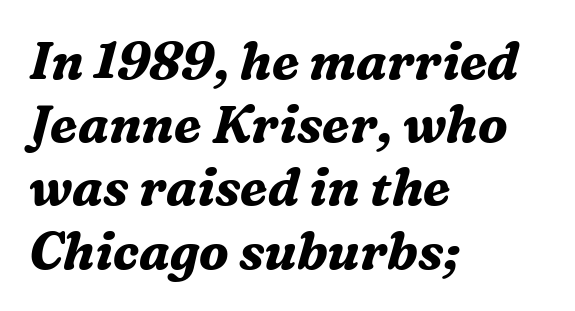
It's the slanting kind of type. Each glyph is drawn with heavy, bold strokes. Here the designer chose a conventional face with non-uniform glyph widths. This sample uses plain, unmodified letter spacing.
